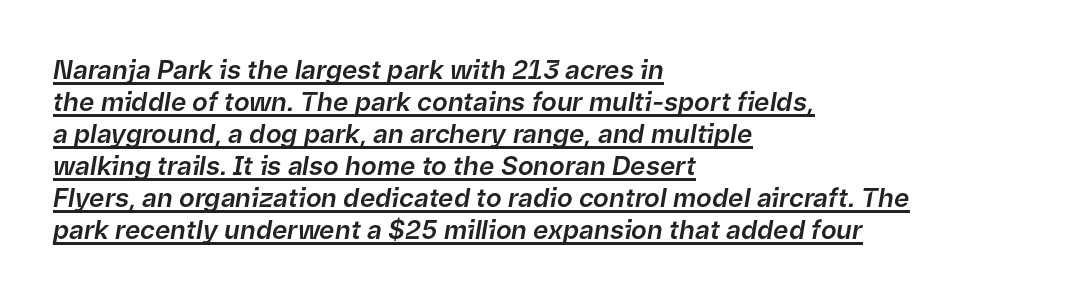
The passage shown is underscored from start to finish. The letters are slanted; this is an italic face. The paragraph shown leans on its left margin. Honestly, the letter spacing is just normal — you wouldn't notice it.
